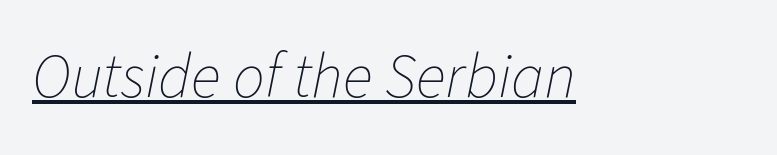
Summary of weight: not heavy and not bold. You could call the tracking neutral — neither tight nor loose. Is the type slanted? Yes — the strokes lean at a clear angle. The string is rendered with underlining switched on. Is this a fixed-width face? No — the glyphs have proportional, varying widths.
